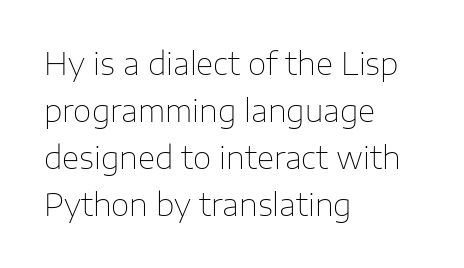
Q: Is the text bold? A: No.
Q: Is the text italic (slanted)? A: No, it is upright.
Q: Is the typeface a serif or a sans-serif typeface? A: Sans-serif.
Q: Is the text underlined? A: No.
Q: How is the paragraph aligned? A: Left-aligned.
Q: Is the spacing between letters normal or unusually wide? A: Normal.
Q: Is the spacing between lines tight, normal or loose? A: Normal.
Q: Width (condensed, normal, or wide)? A: Normal.
Q: Stroke contrast? A: Low.
Q: x-height? A: Medium.
Q: Monospaced? A: No.
